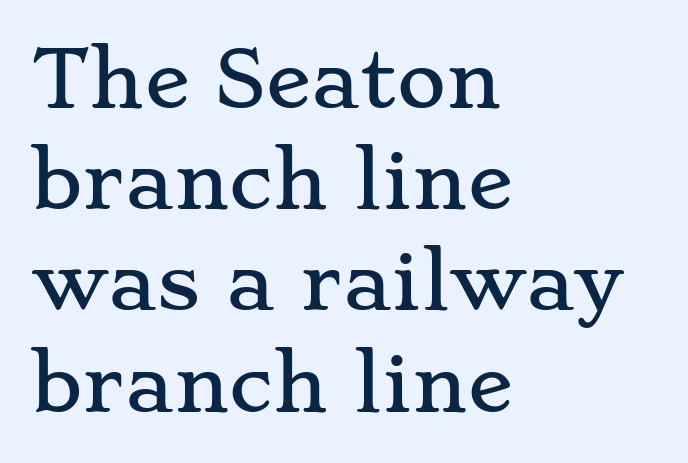
The image shows 75 px wide serif type, upright; set left-aligned, normal line spacing (1.35x), normal letter spacing, not underlined; low stroke contrast and a small x-height.
